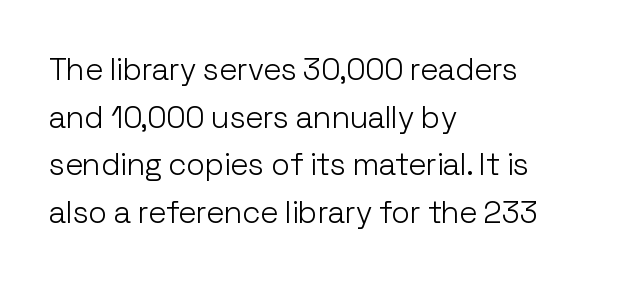
Has an underline been added? It has not. Is the type heavy? It reads as light-to-regular instead. Students, note that the glyphs here touch the page at normal intervals. The type sits square on the baseline with zero lean.
